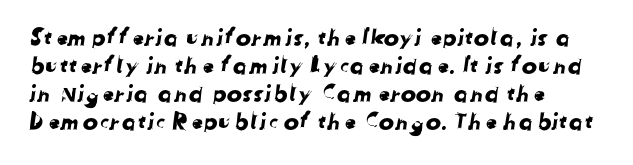
Spacing between characters is what you'd get straight out of the box. No word sits above an underline. Casual observation: everything's shoved over to the left.
